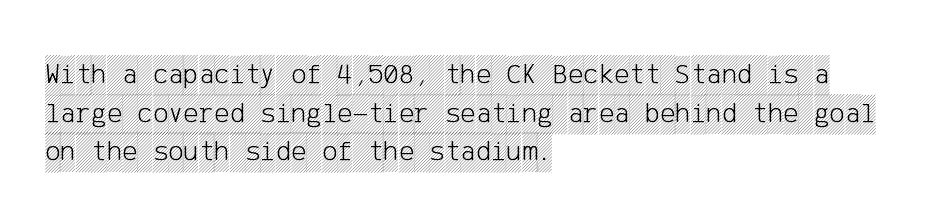
Letter spacing: default. Is there any slant? The stems are plumb. Does the leading feel generous? No, just average. If you drew a ruler down the left edge, every line would touch it. Descenders hang freely into open space.
